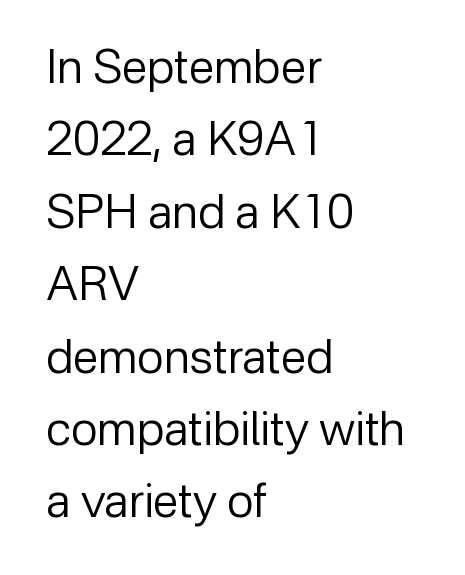
The image shows 47 px regular-weight sans-serif type, upright; set left-aligned, normal line spacing (1.54x), normal letter spacing, not underlined; low stroke contrast and a medium x-height.
